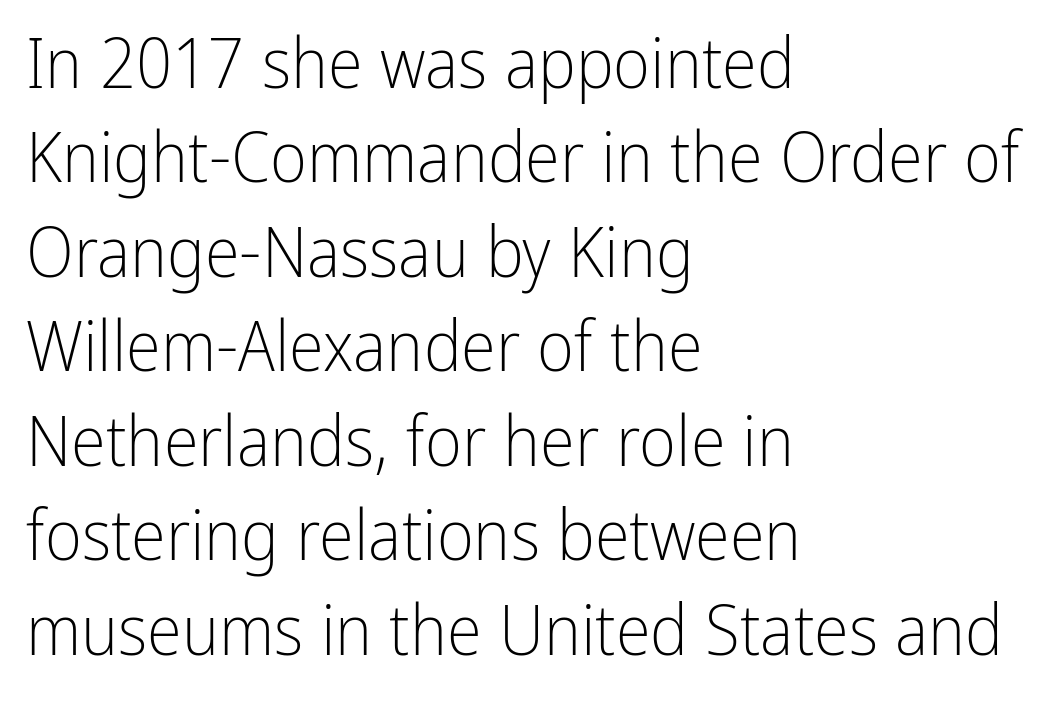
The image shows 71 px light, condensed sans-serif type, upright; set left-aligned, normal line spacing (1.33x), normal letter spacing, not underlined; low stroke contrast and a medium x-height.
